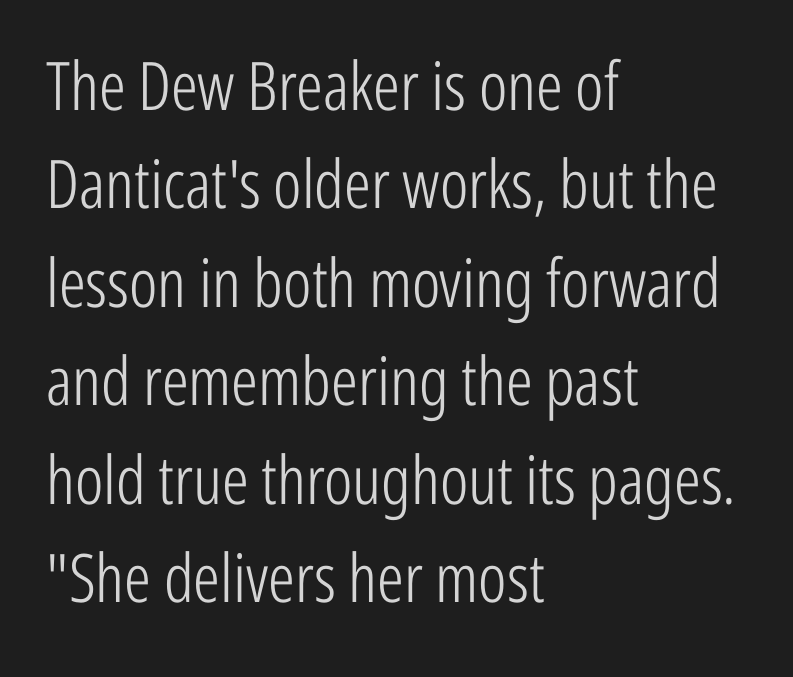
Q: Is the text bold? A: No.
Q: Is the text italic (slanted)? A: No, it is upright.
Q: Is the typeface a serif or a sans-serif typeface? A: Sans-serif.
Q: Is the text underlined? A: No.
Q: How is the paragraph aligned? A: Left-aligned.
Q: Is the spacing between letters normal or unusually wide? A: Normal.
Q: Is the spacing between lines tight, normal or loose? A: Normal.
Q: Width (condensed, normal, or wide)? A: Condensed.
Q: Stroke contrast? A: Low.
Q: x-height? A: Medium.
Q: Monospaced? A: No.
